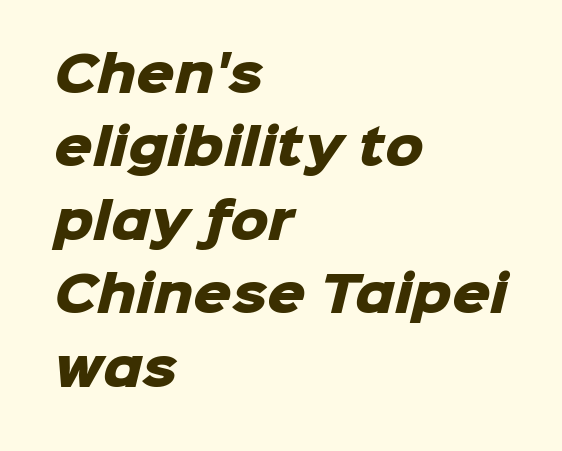
Q: Is the text bold? A: Yes.
Q: Is the typeface a serif or a sans-serif typeface? A: Sans-serif.
Q: Is the text underlined? A: No.
Q: How is the paragraph aligned? A: Left-aligned.
Q: Is the spacing between letters normal or unusually wide? A: Normal.
Q: Is the spacing between lines tight, normal or loose? A: Normal.
Q: Width (condensed, normal, or wide)? A: Normal.
Q: Stroke contrast? A: Low.
Q: x-height? A: Medium.
Q: Monospaced? A: No.
